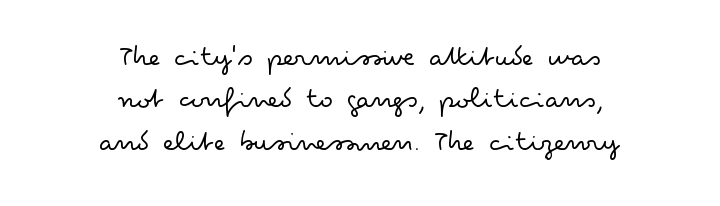
Baseline-to-baseline distance is the conventional proportion of letter height. Weight: not bold — regular or lighter. Typographically, this falls in the sans-serif category. Compared with typical body copy, the letter spacing here is the same.
